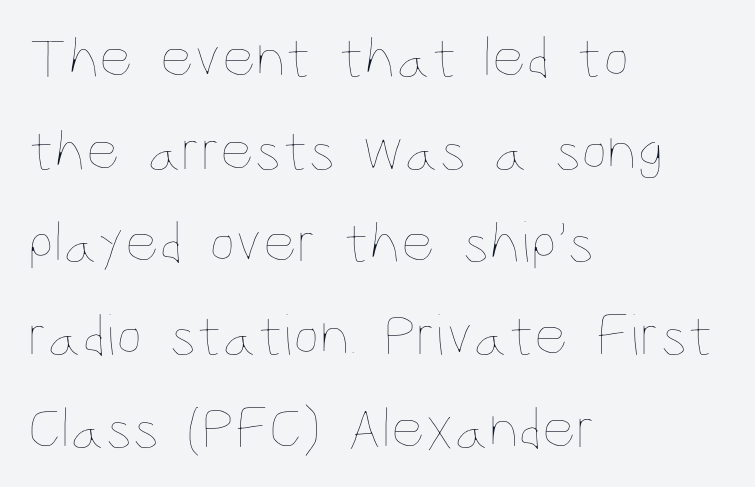
Spacing between characters is what you'd get straight out of the box. The passage shown stacks its lines at a standard gap. The typography opts for an upright posture over an oblique one. Is this a heavy cut? Hardly; it is regular or lighter. The paragraph shown leans on its left margin. A clean baseline with only descenders dipping below it.
